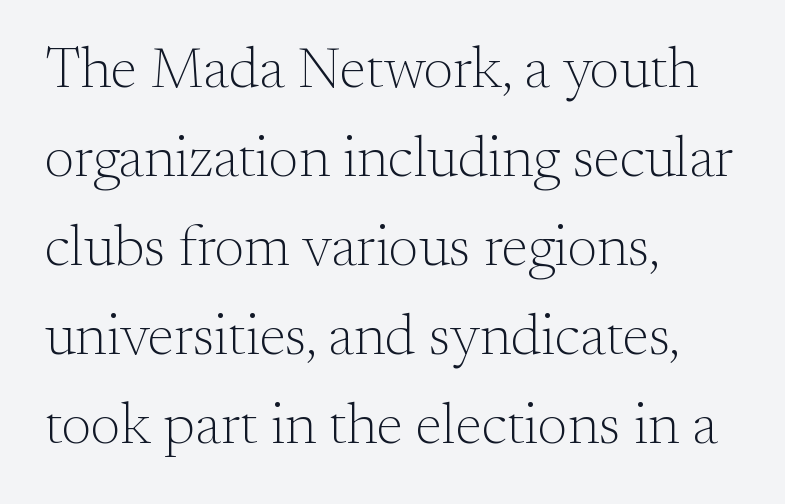
The rendering anchors every line to the left-hand side. The rendering uses natural spacing where letterforms have individual widths. Lines of text with bare space underneath. If you measured baseline to baseline, you'd find a middling distance. This rendering leaves character spacing at its baseline value. Letterform terminals end in serifs throughout the passage.
